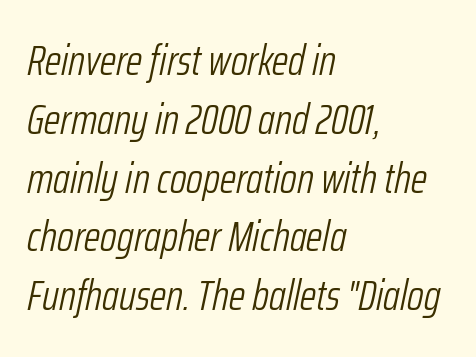
Check under the words: just untouched page. You can tell it's italic because the verticals aren't actually vertical. How are the letters spaced? Ordinarily, with no added tracking. No chunkiness to these letters — they're not bold. The setting favours the left margin, as ordinary paragraphs usually do.
